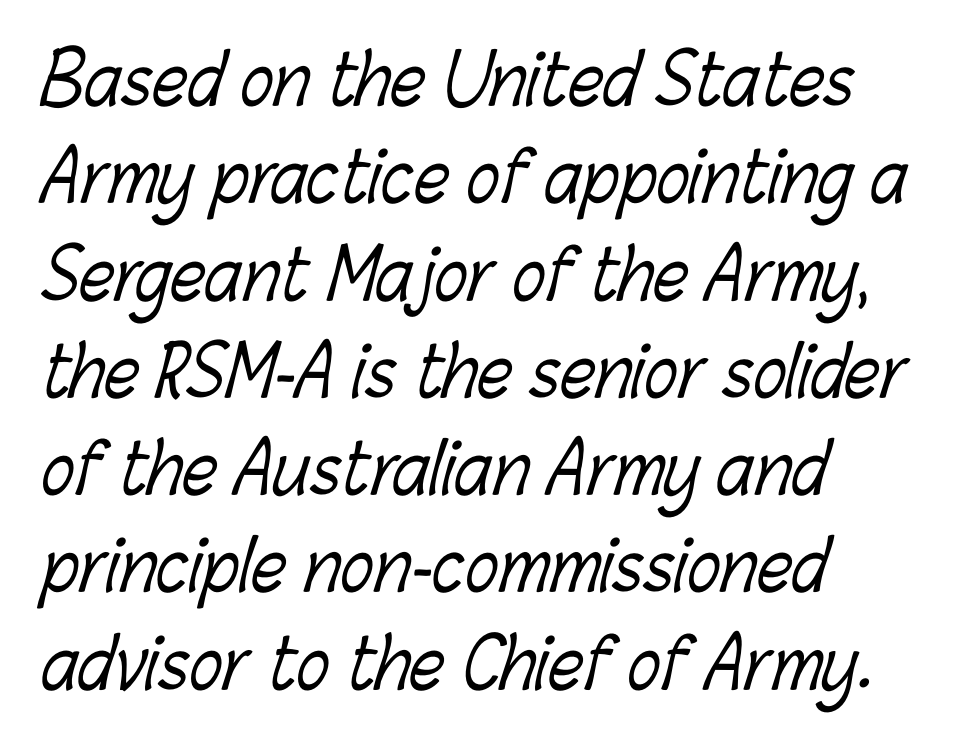
The image shows 69 px light, condensed type; set left-aligned, normal line spacing (1.41x), normal letter spacing, not underlined; low stroke contrast and a medium x-height.
